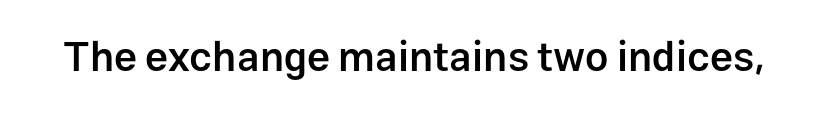
Q: Is the text bold? A: Semi-bold.
Q: Is the text italic (slanted)? A: No, it is upright.
Q: Is the typeface a serif or a sans-serif typeface? A: Sans-serif.
Q: Is the text underlined? A: No.
Q: Is the spacing between letters normal or unusually wide? A: Normal.
Q: Width (condensed, normal, or wide)? A: Normal.
Q: Stroke contrast? A: Low.
Q: x-height? A: Medium.
Q: Monospaced? A: No.
